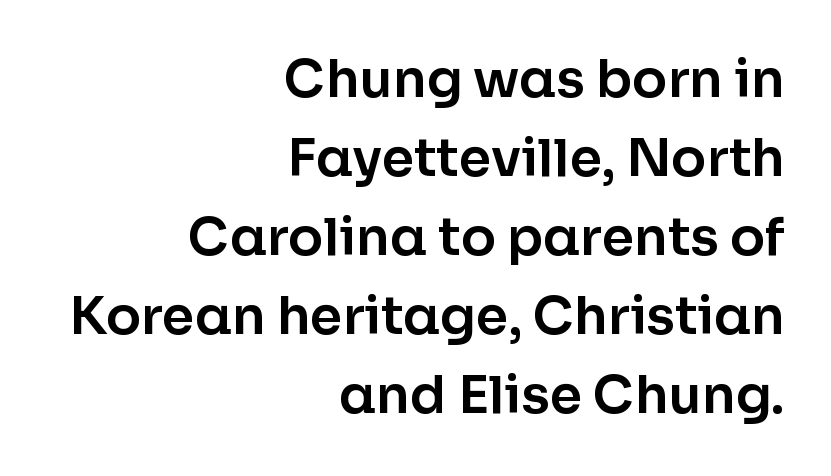
{"serif": "no", "italic": "no", "width": "normal", "stroke_contrast": "low", "x_height": "medium", "monospaced": "no", "underline": "no", "align": "right", "line_spacing": "normal", "line_spacing_ratio": 1.52, "letter_spacing": "normal", "letter_spacing_em": 0.0, "glyph_px": 52}
